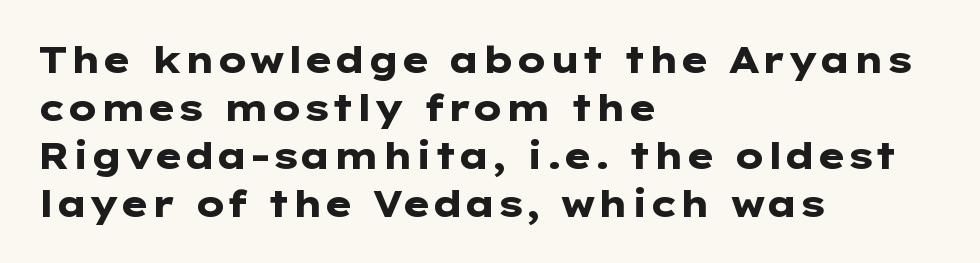
Q: Is the text bold? A: Yes.
Q: Is the text italic (slanted)? A: No, it is upright.
Q: Is the typeface a serif or a sans-serif typeface? A: Sans-serif.
Q: Is the text underlined? A: No.
Q: How is the paragraph aligned? A: Left-aligned.
Q: Is the spacing between letters normal or unusually wide? A: Normal.
Q: Is the spacing between lines tight, normal or loose? A: Normal.
Q: Width (condensed, normal, or wide)? A: Wide.
Q: Stroke contrast? A: Low.
Q: x-height? A: Medium.
